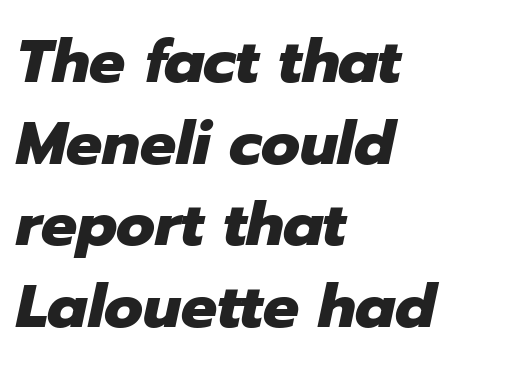
{"italic": "yes", "lean": "right", "slant_degrees": 12, "bold": "yes", "weight": "heavy", "width": "normal", "stroke_contrast": "low", "x_height": "medium", "monospaced": "no", "underline": "no", "align": "left", "line_spacing": "normal", "line_spacing_ratio": 1.36, "letter_spacing": "normal", "letter_spacing_em": 0.0, "glyph_px": 60}
